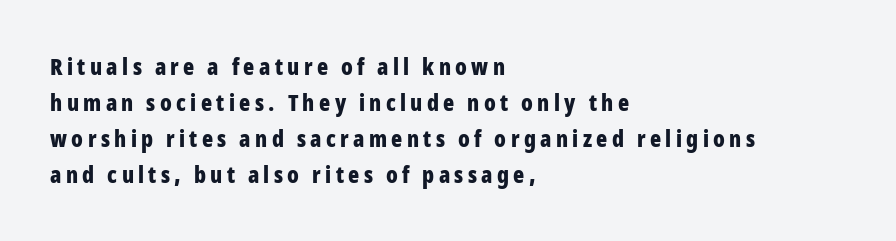
{"italic": "no", "bold": "yes", "underline": "no", "align": "left", "line_spacing": "normal", "line_spacing_ratio": 1.57, "glyph_px": 23}
